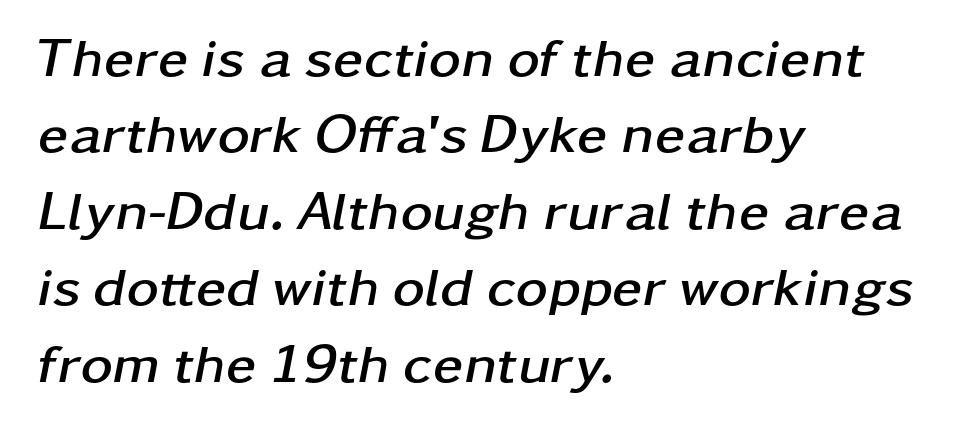
{"italic": "yes", "lean": "right", "slant_degrees": 11, "bold": "yes", "weight": "semibold", "width": "wide", "stroke_contrast": "low", "x_height": "medium", "monospaced": "no", "underline": "no", "align": "left", "line_spacing": "normal", "line_spacing_ratio": 1.39, "letter_spacing": "normal", "letter_spacing_em": 0.0, "glyph_px": 55}
